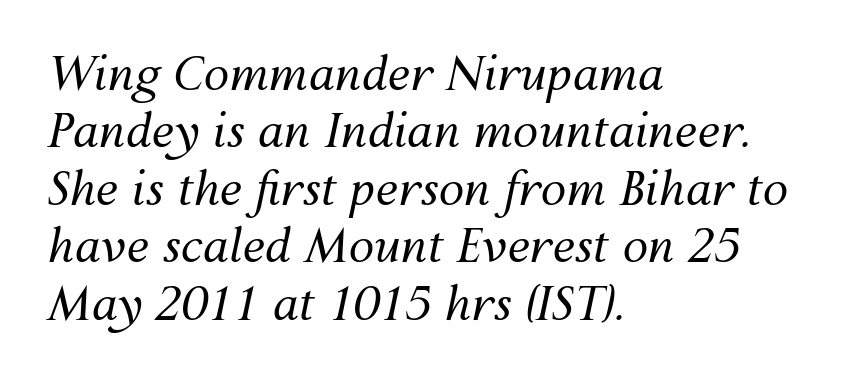
Here the designer chose a conventional face with non-uniform glyph widths. Emphasis-style slanted type is in use. Reading down the column, the eye jumps a familiar distance to each next line. In terms of letterspacing, this is plain default setting.
